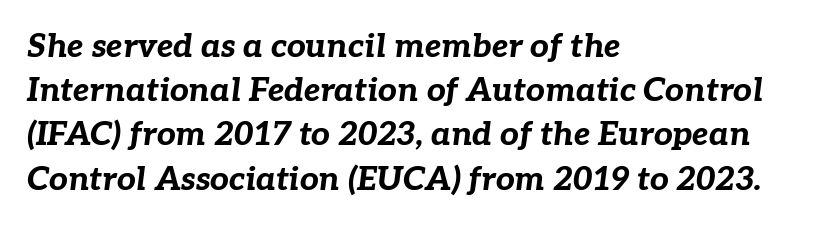
Q: Is the text bold? A: Yes.
Q: Is the text italic (slanted)? A: Yes, it leans right by about 7 degrees.
Q: Is the text underlined? A: No.
Q: How is the paragraph aligned? A: Left-aligned.
Q: Is the spacing between letters normal or unusually wide? A: Normal.
Q: Is the spacing between lines tight, normal or loose? A: Normal.
Q: Width (condensed, normal, or wide)? A: Normal.
Q: Stroke contrast? A: Low.
Q: x-height? A: Medium.
Q: Monospaced? A: No.
